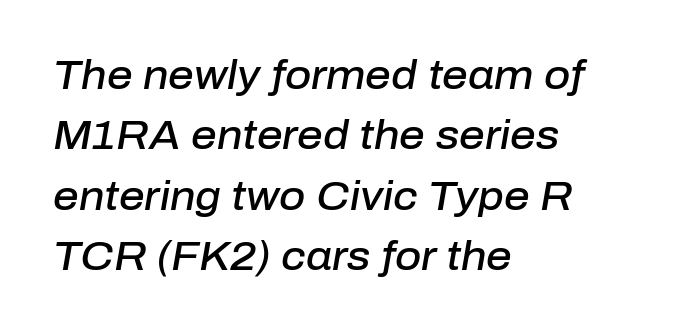
In terms of posture, this sample is oblique. Descenders are the only things crossing below the line. Spacing verdict: proportional, widths tailored to each character. Does the weight exceed regular? Yes, but only to semibold.
